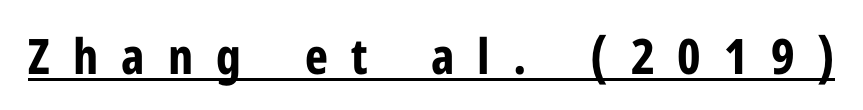
The image shows 49 px bold, condensed sans-serif type, upright; set unusually wide letter spacing (+0.47 em), underlined; low stroke contrast and a medium x-height.
